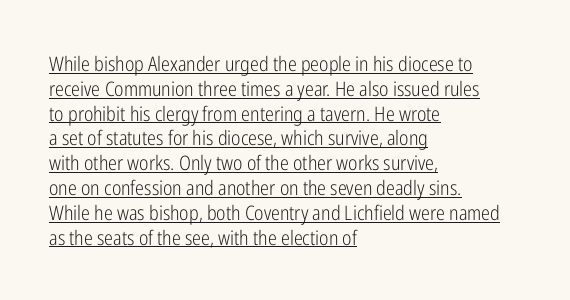
{"italic": "no", "bold": "no", "underline": "yes", "align": "left", "line_spacing_ratio": 1.24, "letter_spacing": "normal", "letter_spacing_em": 0.0, "glyph_px": 20}
